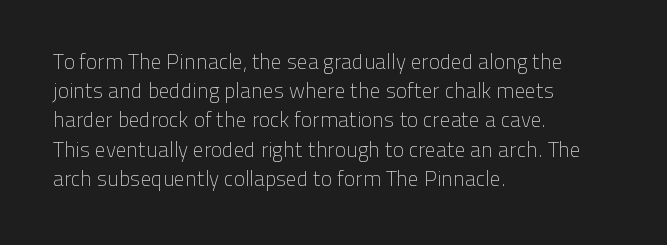
Q: Is the text bold? A: No.
Q: Is the text italic (slanted)? A: No, it is upright.
Q: Is the text underlined? A: No.
Q: How is the paragraph aligned? A: Left-aligned.
Q: Is the spacing between letters normal or unusually wide? A: Normal.
Q: Is the spacing between lines tight, normal or loose? A: Normal.
